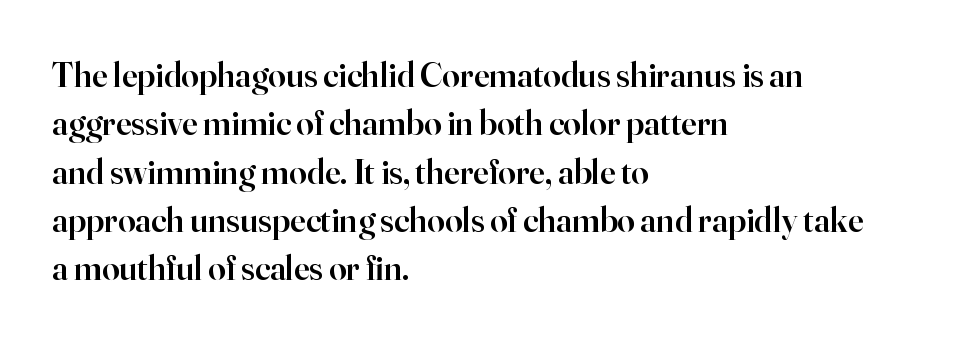
The image shows 35 px semibold serif type, upright; set left-aligned, normal line spacing (1.38x), normal letter spacing, not underlined; high stroke contrast and a small x-height.
